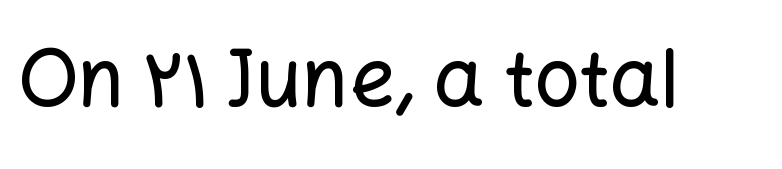
The type family on display is of the sans-serif kind. Short note: letters normally spaced. The rendering uses natural spacing where letterforms have individual widths. Unlike italic type, these characters show no tilt at all. The glyphs are unaccompanied by any horizontal stroke below them.
